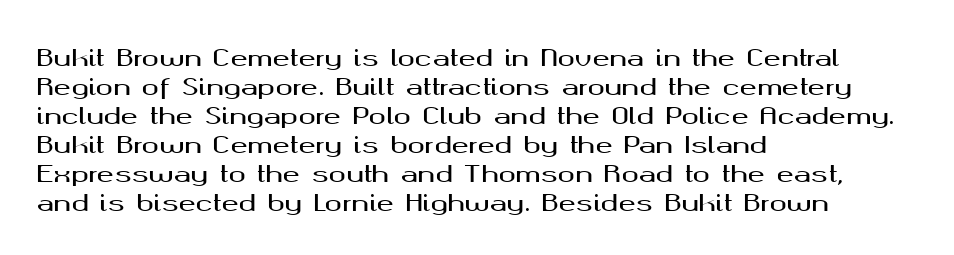
The image shows 23 px text type, upright; set left-aligned, normal line spacing (1.26x), normal letter spacing, not underlined.
